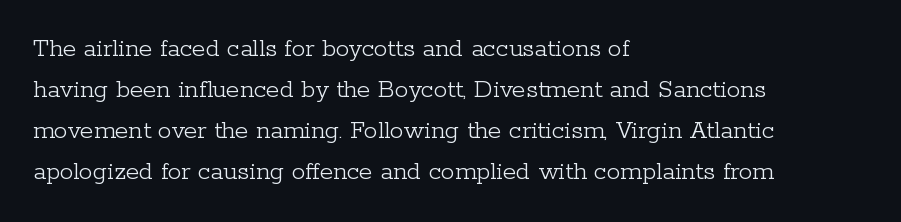
Q: Is the text bold? A: No.
Q: Is the text italic (slanted)? A: No, it is upright.
Q: Is the text underlined? A: No.
Q: How is the paragraph aligned? A: Left-aligned.
Q: Is the spacing between letters normal or unusually wide? A: Normal.
Q: Is the spacing between lines tight, normal or loose? A: Normal.
